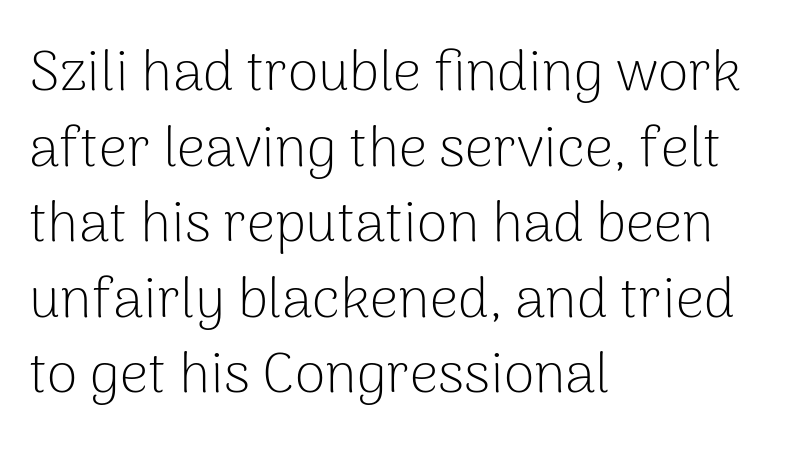
Q: Is the text bold? A: No.
Q: Is the text italic (slanted)? A: No, it is upright.
Q: Is the typeface a serif or a sans-serif typeface? A: Sans-serif.
Q: Is the text underlined? A: No.
Q: How is the paragraph aligned? A: Left-aligned.
Q: Is the spacing between letters normal or unusually wide? A: Normal.
Q: Is the spacing between lines tight, normal or loose? A: Normal.
Q: Width (condensed, normal, or wide)? A: Normal.
Q: Stroke contrast? A: Low.
Q: x-height? A: Medium.
Q: Monospaced? A: No.
